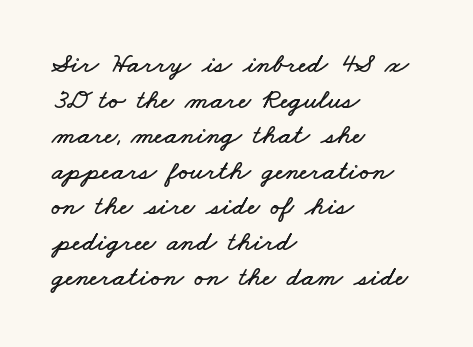
The image shows 28 px wide type; set left-aligned, normal line spacing (1.27x), normal letter spacing, not underlined; low stroke contrast and a small x-height.
